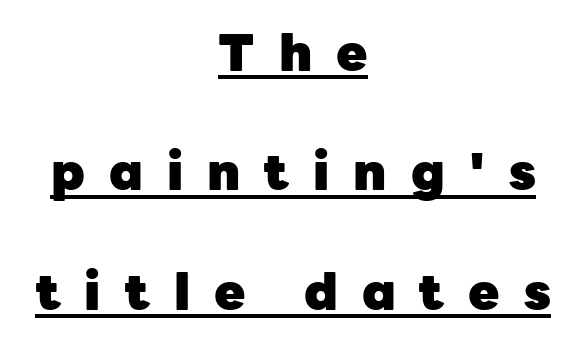
Q: Is the text bold? A: Yes.
Q: Is the text italic (slanted)? A: No, it is upright.
Q: Is the typeface a serif or a sans-serif typeface? A: Sans-serif.
Q: Is the text underlined? A: Yes.
Q: How is the paragraph aligned? A: Centered.
Q: Is the spacing between letters normal or unusually wide? A: Unusually wide.
Q: Is the spacing between lines tight, normal or loose? A: Loose.
Q: Width (condensed, normal, or wide)? A: Normal.
Q: Stroke contrast? A: Low.
Q: x-height? A: Medium.
Q: Monospaced? A: No.
